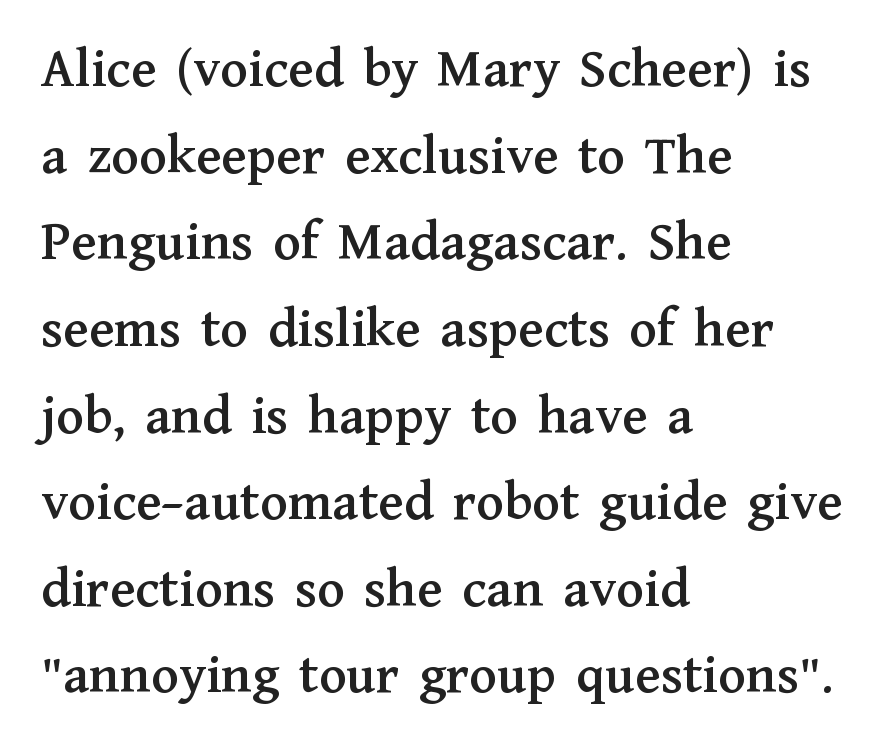
Check where the strokes stop: tiny serifs finish them off. Caption: standard tracking, unaltered. Do the characters align in a grid? No, the font is proportional. Interline gaps are of average width in this sample. A student would call this left alignment; a typographer would say flush left, rag right.
